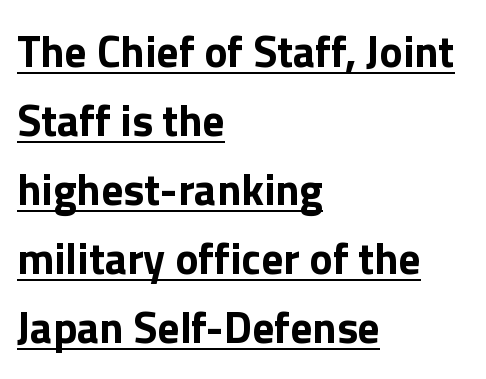
{"serif": "no", "italic": "no", "bold": "yes", "weight": "bold", "width": "normal", "x_height": "medium", "monospaced": "no", "underline": "yes", "align": "left", "line_spacing": "normal", "line_spacing_ratio": 1.57, "letter_spacing": "normal", "letter_spacing_em": 0.0, "glyph_px": 44}
